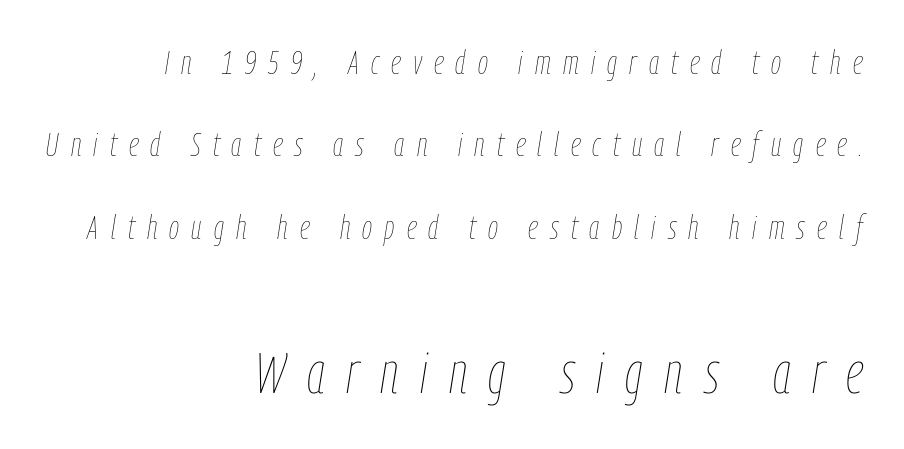
Q: Is the text bold? A: No.
Q: Is the text italic (slanted)? A: Yes, it leans right by about 9 degrees.
Q: Is the text underlined? A: No.
Q: How is the paragraph aligned? A: Right-aligned.
Q: Is the spacing between letters normal or unusually wide? A: Unusually wide.
Q: Is the spacing between lines tight, normal or loose? A: Loose.
Q: Which block of text is set in a larger size, the first (top) or the second (bottom)? A: The second (bottom) one.
Q: Width (condensed, normal, or wide)? A: Condensed.
Q: Stroke contrast? A: Low.
Q: x-height? A: Medium.
Q: Monospaced? A: No.
